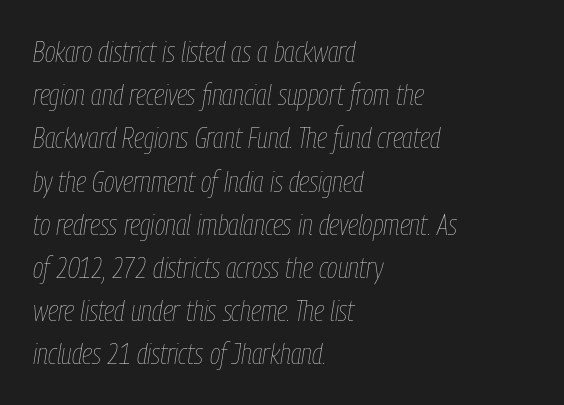
{"italic": "yes", "lean": "right", "slant_degrees": 9, "bold": "no", "weight": "thin", "width": "condensed", "stroke_contrast": "low", "x_height": "medium", "monospaced": "no", "underline": "no", "align": "left", "line_spacing": "normal", "line_spacing_ratio": 1.49, "letter_spacing": "normal", "letter_spacing_em": 0.0, "glyph_px": 29}
